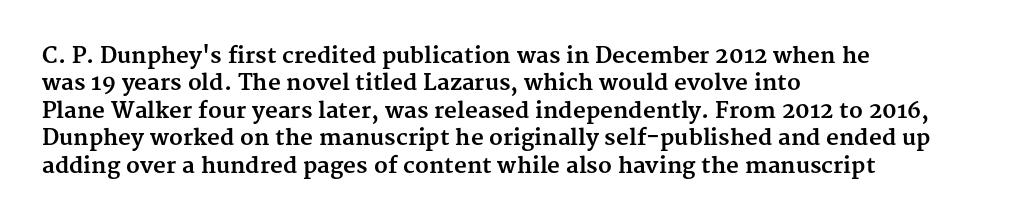
Only glyphs here, with clear space below each row. The type sits square on the baseline with zero lean. Short note: letters normally spaced. Summary of vertical rhythm: regular, with standard interline spacing. Thick stems and heavy bowls — unmistakably bold. Short and long lines alike share a common starting point at left.
